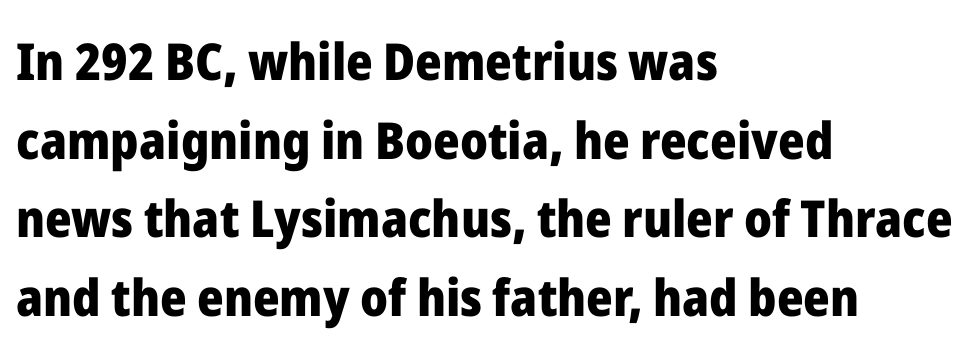
Anything drawn beneath the words? Only blank space. Here the designer chose a conventional face with non-uniform glyph widths. No feet cap the strokes, marking this as sans-serif type. Is the type bold? Yes — the strokes are clearly thick and heavy.
